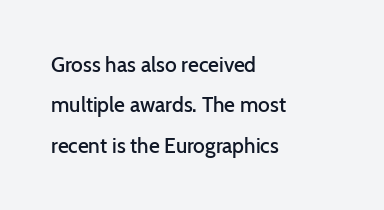
{"italic": "no", "bold": "semi", "underline": "no", "align": "left", "line_spacing": "loose", "line_spacing_ratio": 1.92, "letter_spacing": "normal", "letter_spacing_em": 0.0, "glyph_px": 21}
